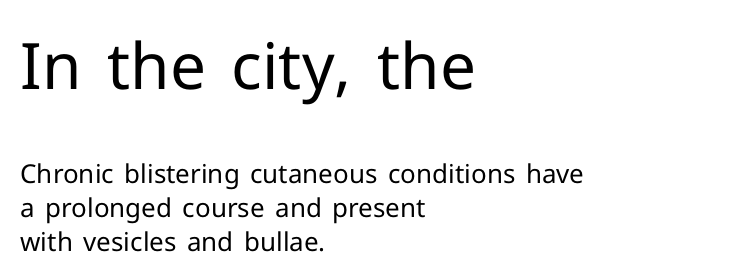
Q: Is the text bold? A: No.
Q: Is the text italic (slanted)? A: No, it is upright.
Q: Is the typeface a serif or a sans-serif typeface? A: Sans-serif.
Q: Is the text underlined? A: No.
Q: How is the paragraph aligned? A: Left-aligned.
Q: Is the spacing between letters normal or unusually wide? A: Normal.
Q: Is the spacing between lines tight, normal or loose? A: Normal.
Q: Which block of text is set in a larger size, the first (top) or the second (bottom)? A: The first (top) one.
Q: Width (condensed, normal, or wide)? A: Normal.
Q: Stroke contrast? A: Low.
Q: x-height? A: Medium.
Q: Monospaced? A: No.
